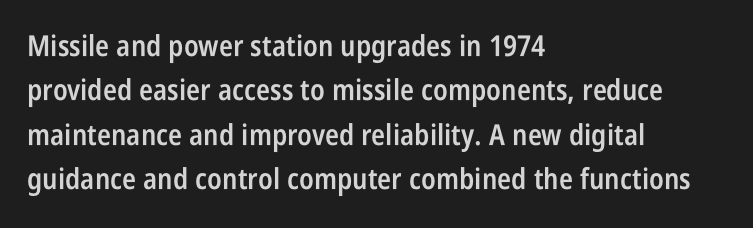
Q: Is the text bold? A: Semi-bold.
Q: Is the text italic (slanted)? A: No, it is upright.
Q: Is the typeface a serif or a sans-serif typeface? A: Sans-serif.
Q: Is the text underlined? A: No.
Q: How is the paragraph aligned? A: Left-aligned.
Q: Is the spacing between letters normal or unusually wide? A: Normal.
Q: Is the spacing between lines tight, normal or loose? A: Normal.
Q: Width (condensed, normal, or wide)? A: Condensed.
Q: Stroke contrast? A: Low.
Q: x-height? A: Large.
Q: Monospaced? A: No.
